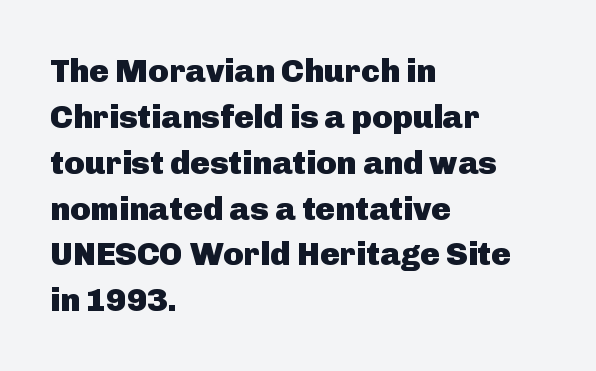
The space beneath each line is pristine and unruled. You can tell it's not italic because the verticals are truly vertical. Do the characters align in a grid? No, the font is proportional. Letterform terminals end flat and unadorned throughout the passage. Heavy, bold letterforms.
